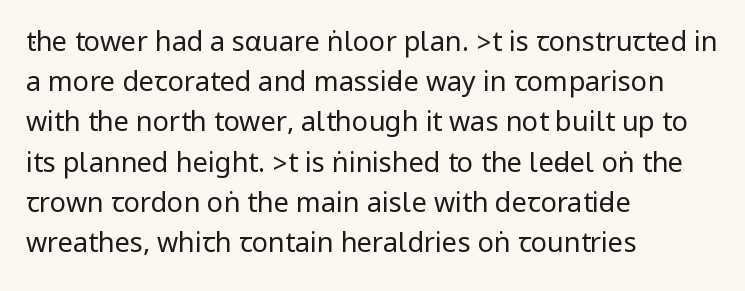
{"italic": "no", "bold": "no", "underline": "no", "align": "left", "line_spacing": "normal", "line_spacing_ratio": 1.49, "letter_spacing": "normal", "letter_spacing_em": 0.0, "glyph_px": 27}
